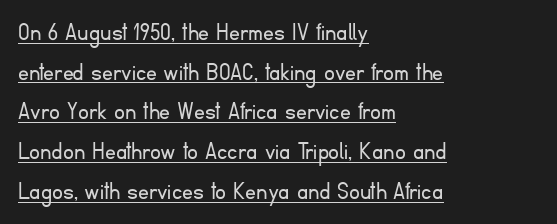
{"italic": "no", "bold": "no", "underline": "yes", "align": "left", "line_spacing": "normal", "line_spacing_ratio": 1.47, "letter_spacing": "normal", "letter_spacing_em": 0.0, "glyph_px": 27}
